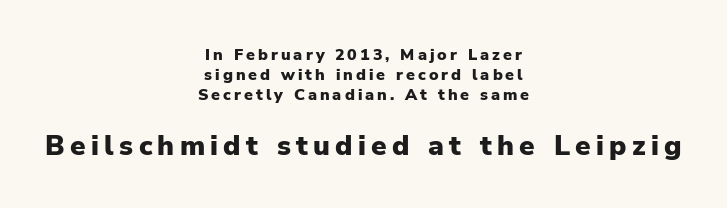
The image shows 28 px heavy sans-serif type, upright; set centered, normal line spacing (1.26x), not underlined; the second (bottom) block is 1.75x larger; low stroke contrast and a medium x-height.
